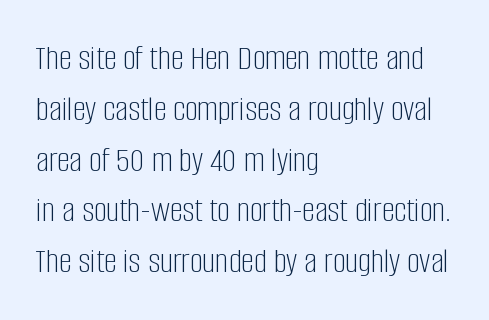
Classification — sans serif. This is not heavy type; no bold has been used. This is the regular roman posture of the typeface. Notice how the passage keeps a crisp vertical edge on the left only.
